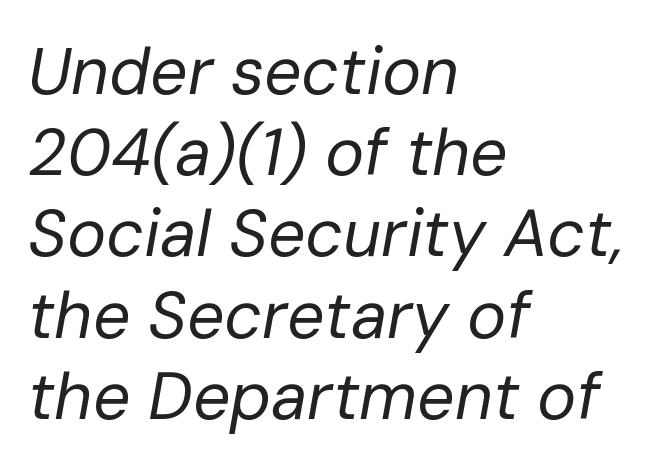
This sample uses an oblique cut, with every glyph tilted off the vertical. The face looks like a standard text weight, possibly lighter. The baseline area is clear. Is this a fixed-width face? No — the glyphs have proportional, varying widths. No extra tracking has been applied to these lines. All the whitespace from short lines collects on the right.
